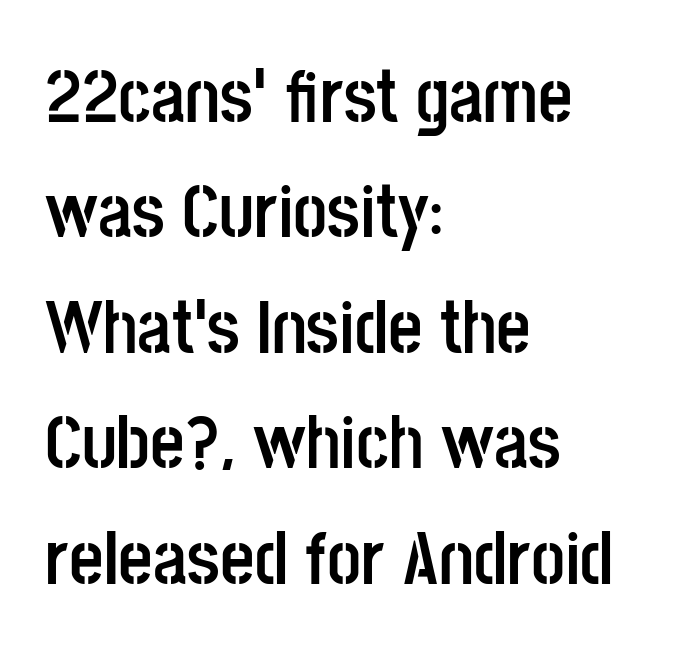
{"serif": "no", "italic": "no", "bold": "yes", "weight": "semibold", "width": "condensed", "stroke_contrast": "low", "x_height": "large", "monospaced": "no", "underline": "no", "align": "left", "line_spacing": "normal", "line_spacing_ratio": 1.54, "letter_spacing": "normal", "letter_spacing_em": 0.0, "glyph_px": 75}
